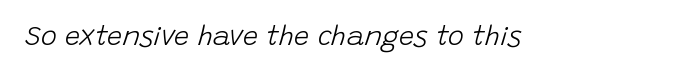
{"italic": "yes", "lean": "right", "slant_degrees": 15, "bold": "no", "underline": "no", "letter_spacing": "normal", "letter_spacing_em": 0.0, "glyph_px": 27}
